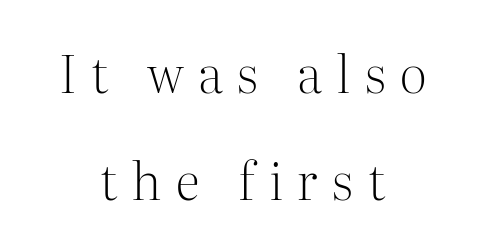
Q: Is the text bold? A: No.
Q: Is the text italic (slanted)? A: No, it is upright.
Q: Is the typeface a serif or a sans-serif typeface? A: Serif.
Q: Is the text underlined? A: No.
Q: How is the paragraph aligned? A: Centered.
Q: Is the spacing between letters normal or unusually wide? A: Unusually wide.
Q: Is the spacing between lines tight, normal or loose? A: Loose.
Q: Width (condensed, normal, or wide)? A: Normal.
Q: Stroke contrast? A: Medium.
Q: x-height? A: Medium.
Q: Monospaced? A: No.
